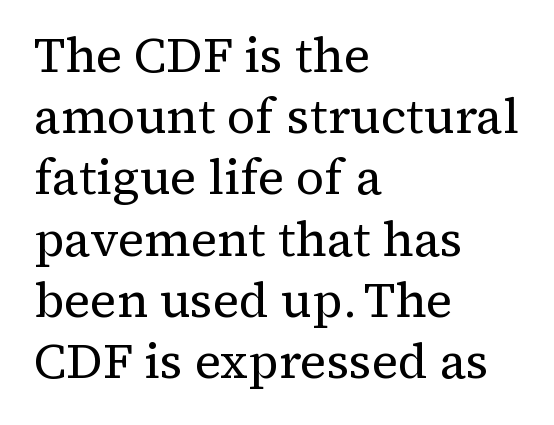
Q: Is the text bold? A: No.
Q: Is the text italic (slanted)? A: No, it is upright.
Q: Is the typeface a serif or a sans-serif typeface? A: Serif.
Q: Is the text underlined? A: No.
Q: How is the paragraph aligned? A: Left-aligned.
Q: Is the spacing between letters normal or unusually wide? A: Normal.
Q: Is the spacing between lines tight, normal or loose? A: Normal.
Q: Width (condensed, normal, or wide)? A: Normal.
Q: Stroke contrast? A: Medium.
Q: x-height? A: Medium.
Q: Monospaced? A: No.
